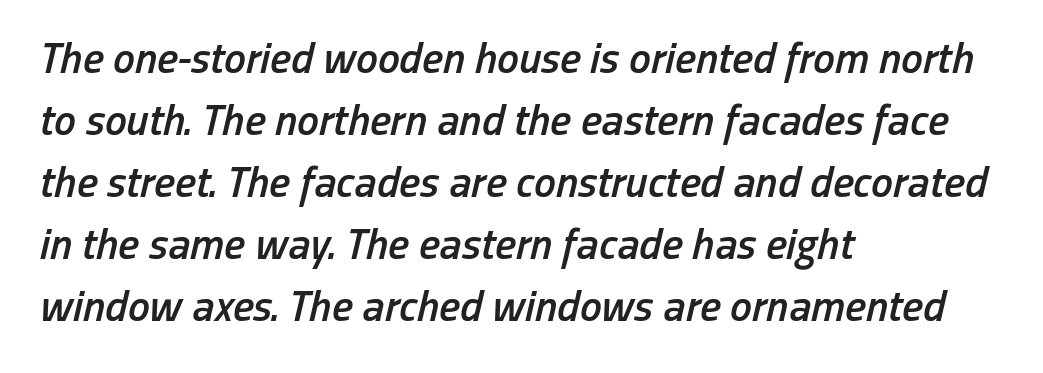
{"italic": "yes", "lean": "right", "slant_degrees": 13, "bold": "semi", "weight": "semibold", "width": "condensed", "stroke_contrast": "low", "x_height": "medium", "monospaced": "no", "underline": "no", "align": "left", "line_spacing": "normal", "line_spacing_ratio": 1.41, "letter_spacing": "normal", "letter_spacing_em": 0.0, "glyph_px": 44}
